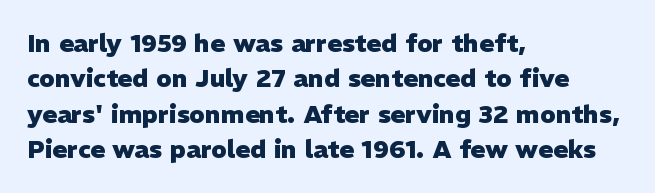
The strokes are fattened all the way to bold. Does the copy run flush right? No — it runs flush left. The face used here is rendered with its standard letterfit. Does the leading feel generous? No, just average. The typography opts for an upright posture over an oblique one.
